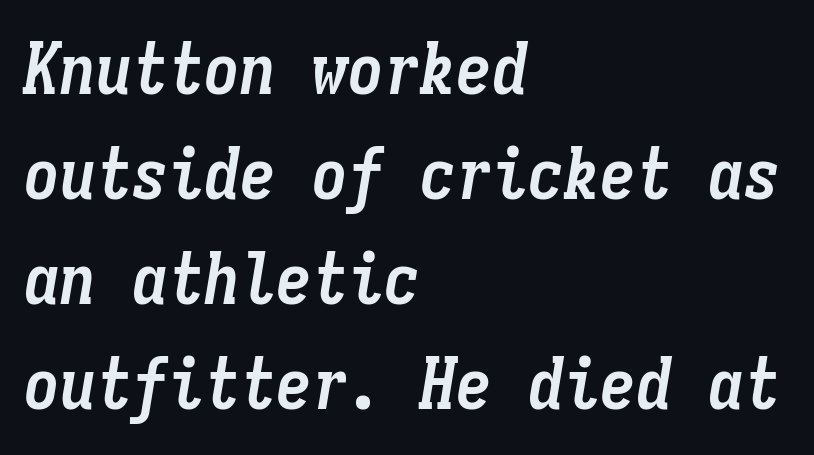
The image shows 72 px semibold, condensed type, italic (leaning right), monospaced; set left-aligned, normal line spacing (1.46x), normal letter spacing, not underlined; low stroke contrast and a medium x-height.
